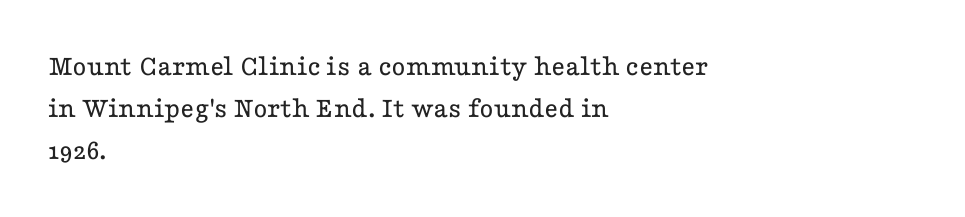
The image shows 30 px regular-weight, wide serif type, upright; set left-aligned, normal line spacing (1.4x), normal letter spacing, not underlined; low stroke contrast and a medium x-height.
